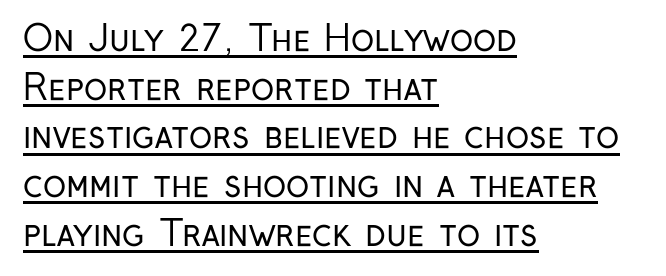
Q: Is the text bold? A: No.
Q: Is the text italic (slanted)? A: No, it is upright.
Q: Is the typeface a serif or a sans-serif typeface? A: Sans-serif.
Q: Is the text underlined? A: Yes.
Q: How is the paragraph aligned? A: Left-aligned.
Q: Is the spacing between letters normal or unusually wide? A: Normal.
Q: Is the spacing between lines tight, normal or loose? A: Normal.
Q: Width (condensed, normal, or wide)? A: Condensed.
Q: Stroke contrast? A: Low.
Q: x-height? A: Medium.
Q: Monospaced? A: No.
